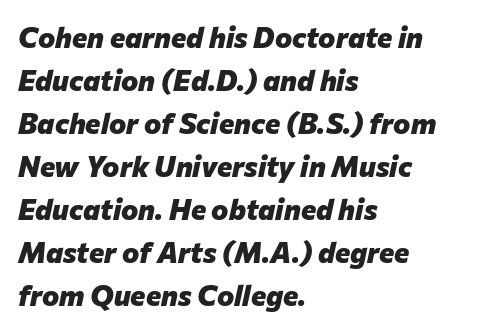
Q: Is the text bold? A: Yes.
Q: Is the text italic (slanted)? A: Yes, it leans right by about 12 degrees.
Q: Is the text underlined? A: No.
Q: How is the paragraph aligned? A: Left-aligned.
Q: Is the spacing between letters normal or unusually wide? A: Normal.
Q: Is the spacing between lines tight, normal or loose? A: Normal.
Q: Width (condensed, normal, or wide)? A: Normal.
Q: Stroke contrast? A: Low.
Q: x-height? A: Medium.
Q: Monospaced? A: No.
